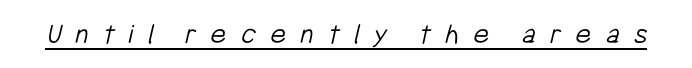
{"serif": "no", "bold": "no", "weight": "light", "width": "condensed", "stroke_contrast": "low", "x_height": "medium", "monospaced": "no", "underline": "yes", "letter_spacing": "wide", "letter_spacing_em": 0.48, "glyph_px": 30}
